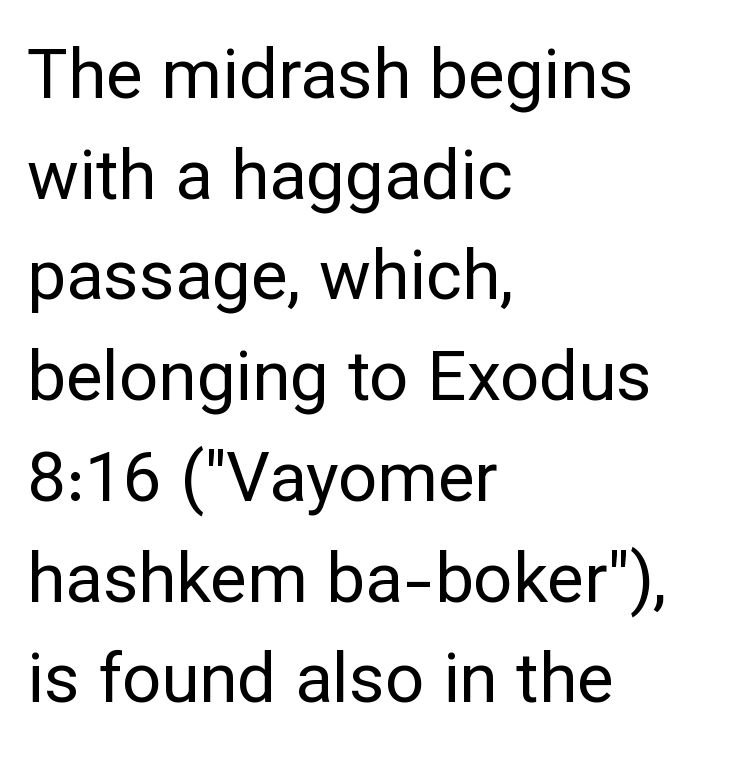
Nobody drew a line under any word here. The text was rendered using a sans face with plain stroke endings. Posture: straight, roman, zero tilt. One glance says typical: line gaps are just what's usual.
